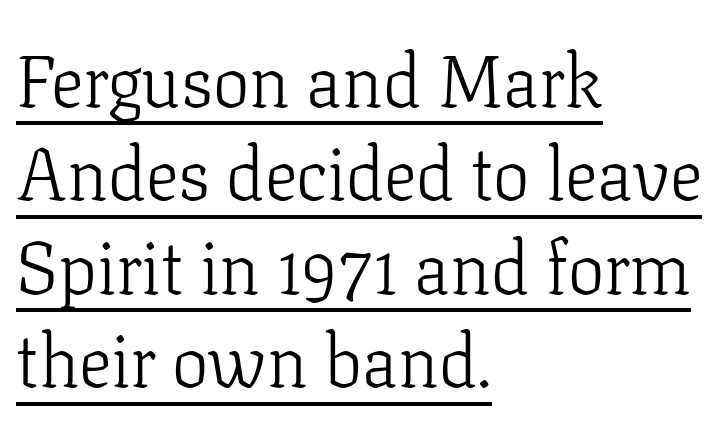
Q: Is the text bold? A: No.
Q: Is the text italic (slanted)? A: No, it is upright.
Q: Is the typeface a serif or a sans-serif typeface? A: Serif.
Q: Is the text underlined? A: Yes.
Q: How is the paragraph aligned? A: Left-aligned.
Q: Is the spacing between letters normal or unusually wide? A: Normal.
Q: Is the spacing between lines tight, normal or loose? A: Normal.
Q: Width (condensed, normal, or wide)? A: Normal.
Q: Stroke contrast? A: Low.
Q: x-height? A: Medium.
Q: Monospaced? A: No.
